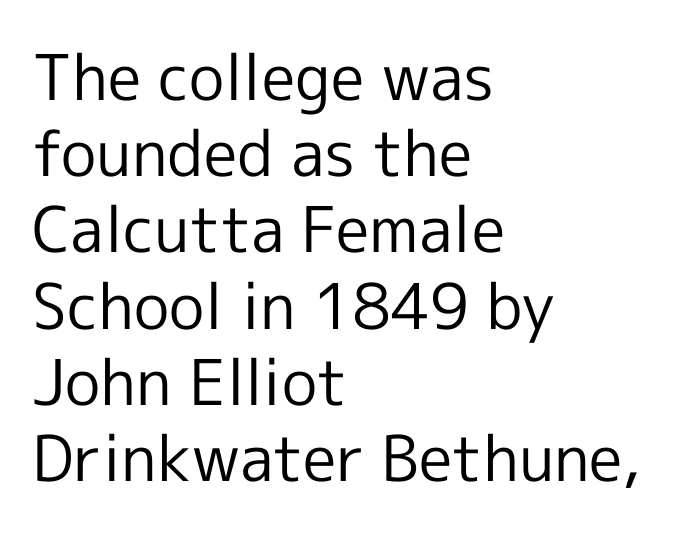
Q: Is the text bold? A: No.
Q: Is the text italic (slanted)? A: No, it is upright.
Q: Is the typeface a serif or a sans-serif typeface? A: Sans-serif.
Q: Is the text underlined? A: No.
Q: How is the paragraph aligned? A: Left-aligned.
Q: Is the spacing between letters normal or unusually wide? A: Normal.
Q: Width (condensed, normal, or wide)? A: Normal.
Q: x-height? A: Medium.
Q: Monospaced? A: No.
